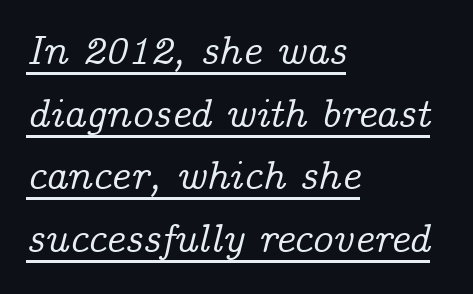
Q: Is the text italic (slanted)? A: Yes, it leans right by about 14 degrees.
Q: Is the typeface a serif or a sans-serif typeface? A: Serif.
Q: Is the text underlined? A: Yes.
Q: How is the paragraph aligned? A: Left-aligned.
Q: Is the spacing between letters normal or unusually wide? A: Normal.
Q: Is the spacing between lines tight, normal or loose? A: Normal.
Q: Width (condensed, normal, or wide)? A: Normal.
Q: Stroke contrast? A: Low.
Q: x-height? A: Medium.
Q: Monospaced? A: No.
